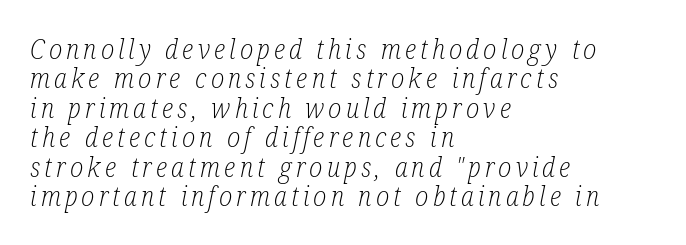
{"italic": "yes", "lean": "right", "slant_degrees": 12, "bold": "no", "underline": "no", "align": "left", "line_spacing": "tight", "line_spacing_ratio": 1.09, "glyph_px": 27}
